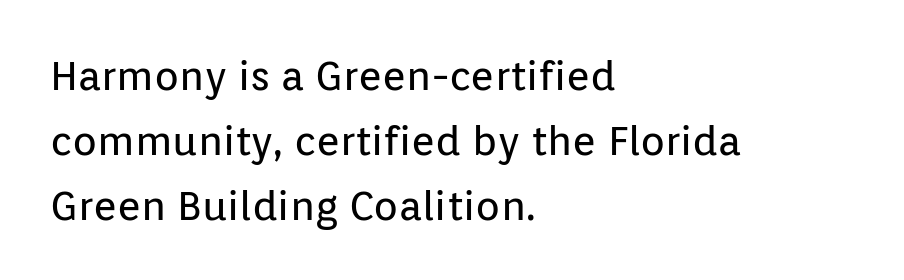
Q: Is the text bold? A: No.
Q: Is the text italic (slanted)? A: No, it is upright.
Q: Is the typeface a serif or a sans-serif typeface? A: Sans-serif.
Q: Is the text underlined? A: No.
Q: How is the paragraph aligned? A: Left-aligned.
Q: Is the spacing between letters normal or unusually wide? A: Normal.
Q: Is the spacing between lines tight, normal or loose? A: Normal.
Q: Width (condensed, normal, or wide)? A: Normal.
Q: Stroke contrast? A: Low.
Q: x-height? A: Medium.
Q: Monospaced? A: No.
